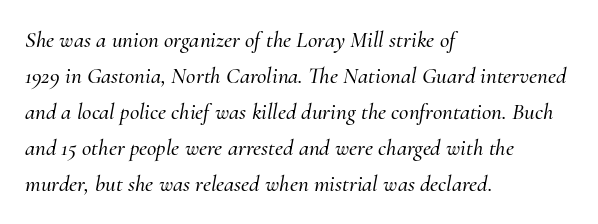
{"italic": "yes", "lean": "right", "slant_degrees": 10, "underline": "no", "align": "left", "line_spacing": "normal", "line_spacing_ratio": 1.57, "letter_spacing": "normal", "letter_spacing_em": 0.0, "glyph_px": 23}
